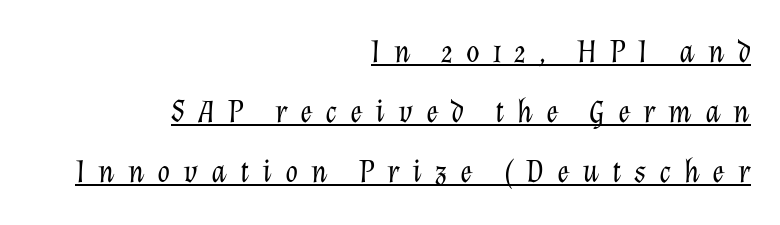
The compositor pushed each line to the right boundary. The typesetting does not lean heavy: it is not bold. The typography opts for an oblique posture over an upright one. Each letter keeps its own natural width here, so spacing adapts to shape. The line texture is sparse and dotted thanks to wide tracking.
